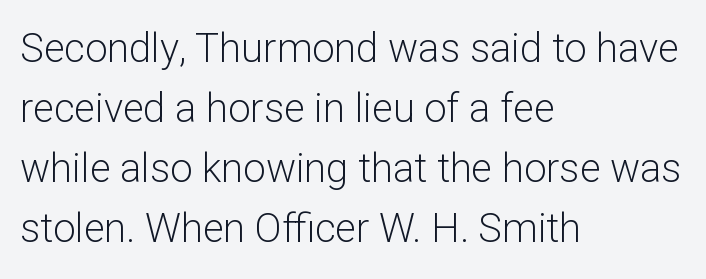
{"serif": "no", "italic": "no", "bold": "no", "weight": "light", "width": "normal", "stroke_contrast": "low", "x_height": "medium", "monospaced": "no", "underline": "no", "align": "left", "line_spacing": "normal", "line_spacing_ratio": 1.5, "letter_spacing": "normal", "letter_spacing_em": 0.0, "glyph_px": 40}
